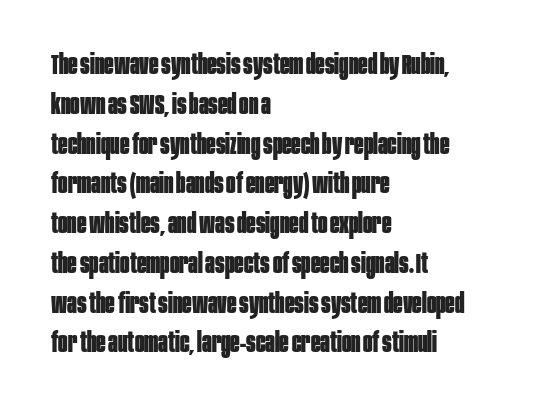
Characters follow at the spacing the type designer built in. The passage shown stacks its lines at a standard gap. If you drew a line through each stem, it would be perfectly vertical. Grotesque or geometric, the face here clearly has no serifs. Lines of text with bare space underneath.
